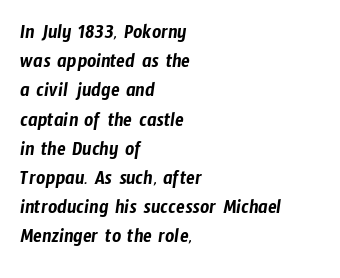
Q: Is the text underlined? A: No.
Q: How is the paragraph aligned? A: Left-aligned.
Q: Is the spacing between letters normal or unusually wide? A: Normal.
Q: Is the spacing between lines tight, normal or loose? A: Normal.
